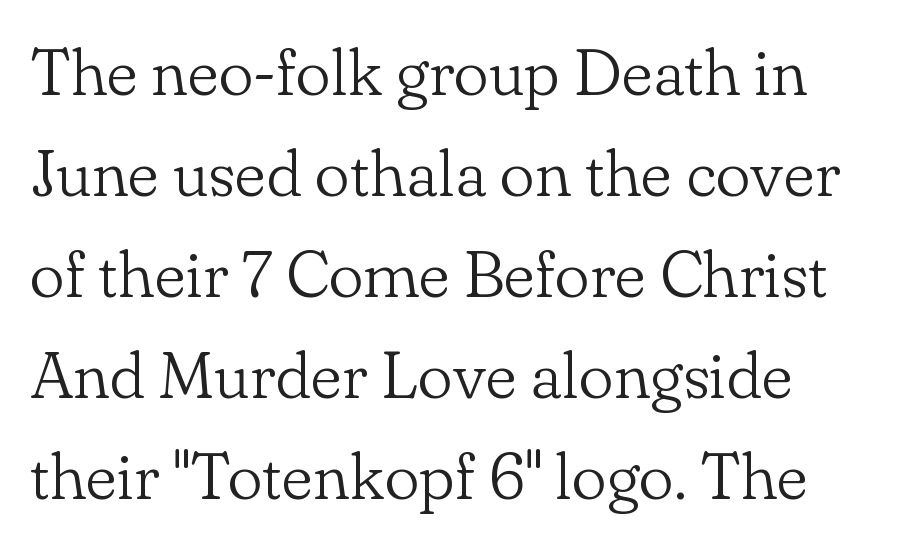
The axis of the letterforms is exactly vertical. The lines in this sample share a left origin and differ only in where they stop. The strip under each line holds only bare page. The font is comparable to plain body text, perhaps lighter.
